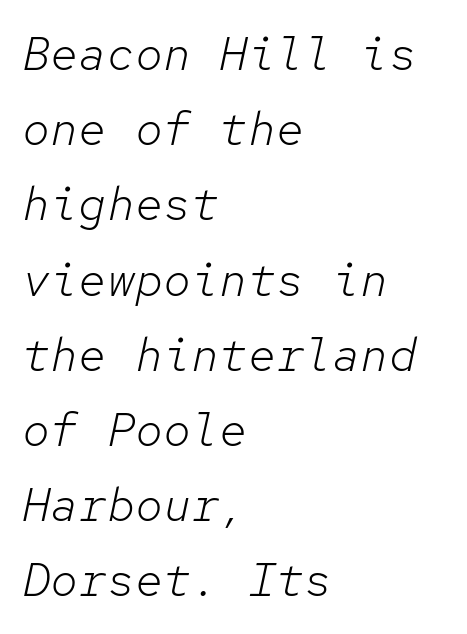
{"italic": "yes", "lean": "right", "slant_degrees": 12, "bold": "no", "weight": "light", "width": "normal", "stroke_contrast": "low", "x_height": "medium", "monospaced": "yes", "underline": "no", "align": "left", "line_spacing": "normal", "line_spacing_ratio": 1.6, "letter_spacing": "normal", "letter_spacing_em": 0.0, "glyph_px": 47}
